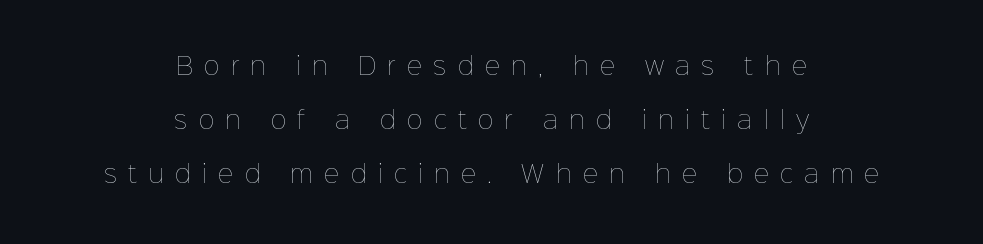
The strip under each line holds only bare page. Vertical strokes here are truly vertical. Caption: expanded tracking, letters set apart. Neither beginnings nor endings align; midpoints do. Each new line begins a long way beneath the previous one.
